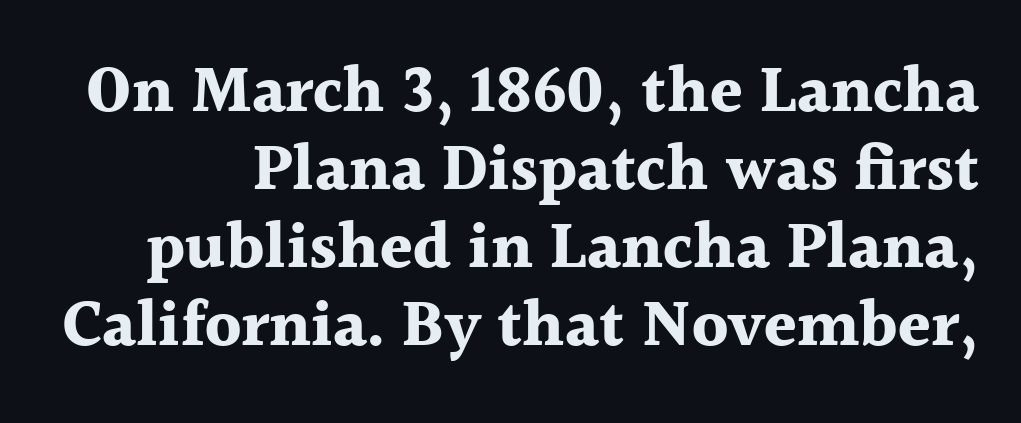
No italicization has been applied; the sample stays upright. A full-strength bold gives these letters their thick strokes. Each letter keeps its own natural width here, so spacing adapts to shape. The letters carry serifs — small finishing strokes at the ends of their stems. A clean baseline with only descenders dipping below it.
